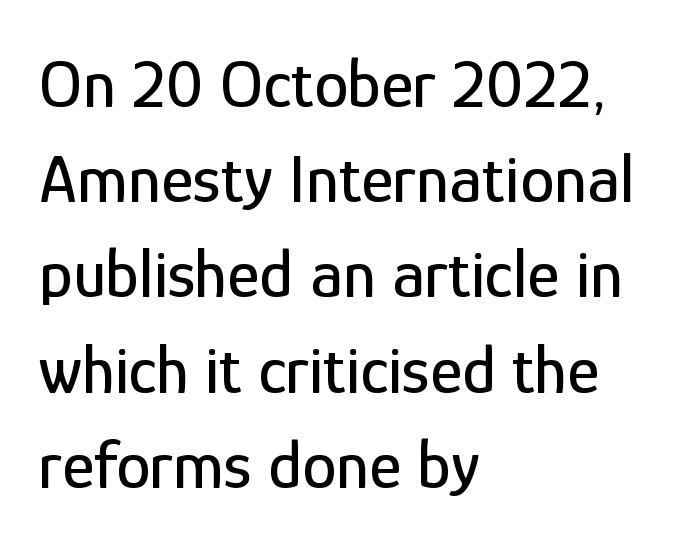
The rag falls on the right side of this text block. The letters stand straight up with perfectly vertical stems. There is no visible air inserted between adjacent glyphs. Summary of vertical rhythm: regular, with standard interline spacing.
